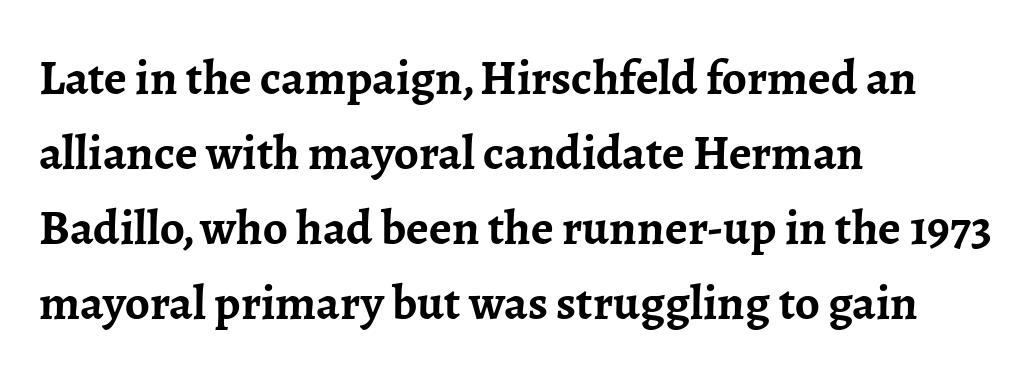
Q: Is the text bold? A: Yes.
Q: Is the text italic (slanted)? A: No, it is upright.
Q: Is the typeface a serif or a sans-serif typeface? A: Serif.
Q: Is the text underlined? A: No.
Q: How is the paragraph aligned? A: Left-aligned.
Q: Is the spacing between letters normal or unusually wide? A: Normal.
Q: Is the spacing between lines tight, normal or loose? A: Normal.
Q: Width (condensed, normal, or wide)? A: Normal.
Q: Stroke contrast? A: Low.
Q: x-height? A: Medium.
Q: Monospaced? A: No.
